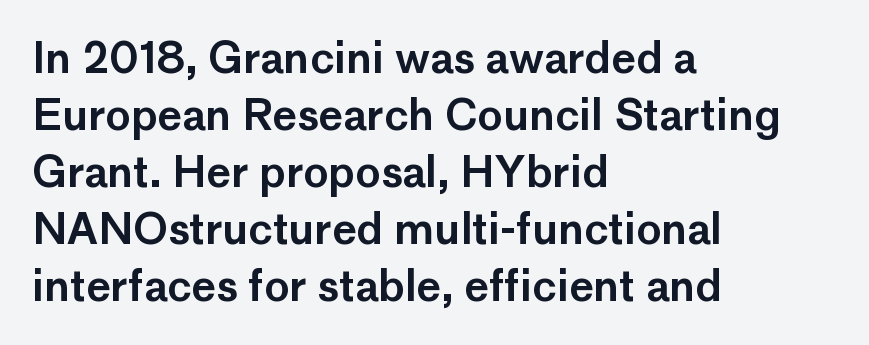
The image shows 42 px sans-serif type, upright; set left-aligned, normal line spacing (1.36x), normal letter spacing, not underlined; low stroke contrast and a medium x-height.
